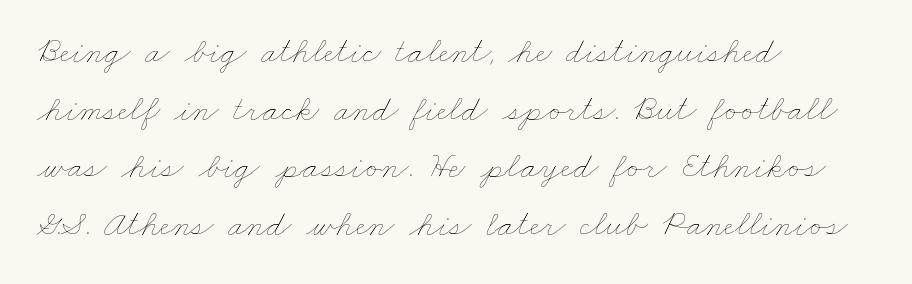
{"bold": "no", "weight": "thin", "width": "wide", "stroke_contrast": "low", "x_height": "small", "monospaced": "no", "underline": "no", "align": "left", "line_spacing": "normal", "line_spacing_ratio": 1.6, "letter_spacing": "normal", "letter_spacing_em": 0.0, "glyph_px": 36}
